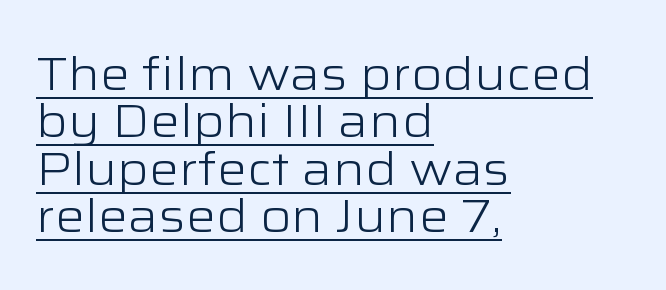
The font's upright variant was chosen for this text. The words here are underlined. Closely set lines give the paragraph a compact silhouette. Counters stay open thanks to moderate or lighter strokes. The type family on display is of the sans-serif kind.
